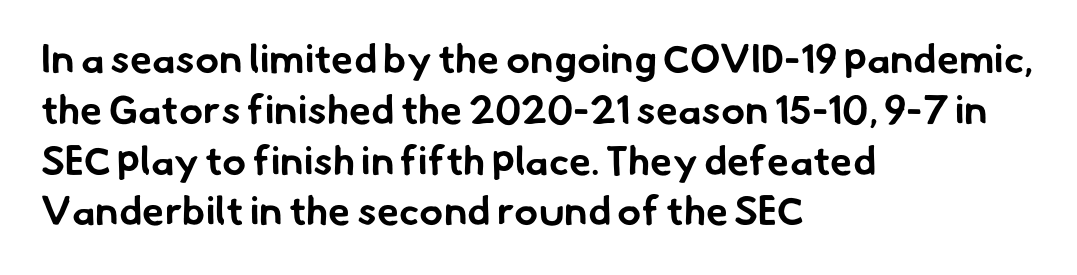
This rendering features lettering with no underline. Does the weight exceed regular? Yes, all the way to bold. Line starts are locked; line ends wander. Honestly, the row spacing looks completely unremarkable. Type style note: lacks serifs.
